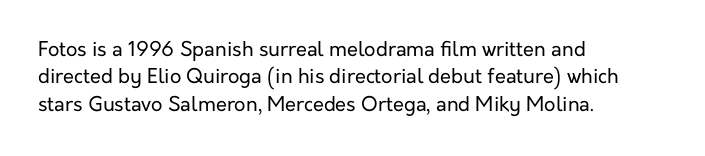
Q: Is the text bold? A: No.
Q: Is the text italic (slanted)? A: No, it is upright.
Q: Is the text underlined? A: No.
Q: How is the paragraph aligned? A: Left-aligned.
Q: Is the spacing between letters normal or unusually wide? A: Normal.
Q: Is the spacing between lines tight, normal or loose? A: Normal.
